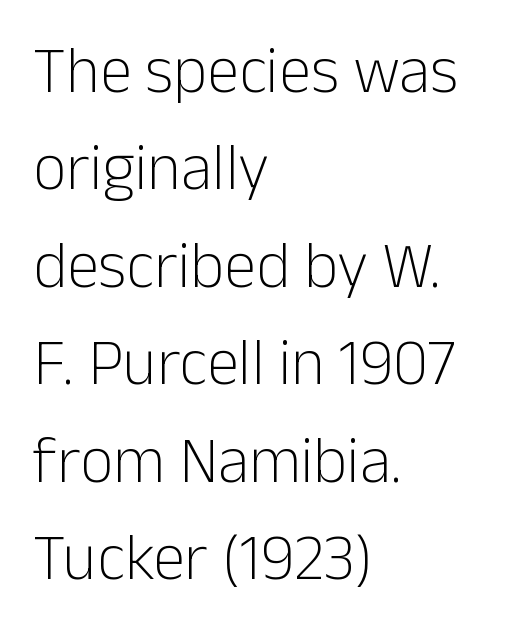
Q: Is the text bold? A: No.
Q: Is the text italic (slanted)? A: No, it is upright.
Q: Is the typeface a serif or a sans-serif typeface? A: Sans-serif.
Q: Is the text underlined? A: No.
Q: How is the paragraph aligned? A: Left-aligned.
Q: Is the spacing between letters normal or unusually wide? A: Normal.
Q: Is the spacing between lines tight, normal or loose? A: Normal.
Q: Width (condensed, normal, or wide)? A: Normal.
Q: Stroke contrast? A: Low.
Q: x-height? A: Medium.
Q: Monospaced? A: No.
